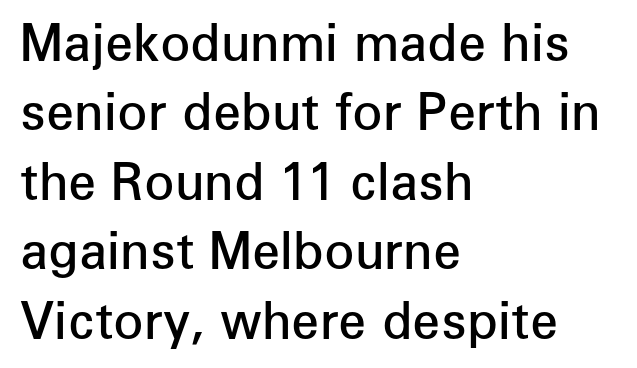
Interline gaps are of average width in this sample. Casual observation: everything's shoved over to the left. The words here are not underlined. Students, this is semibold: more ink than regular, less than bold. Regarding serifs, this sample does without them.
